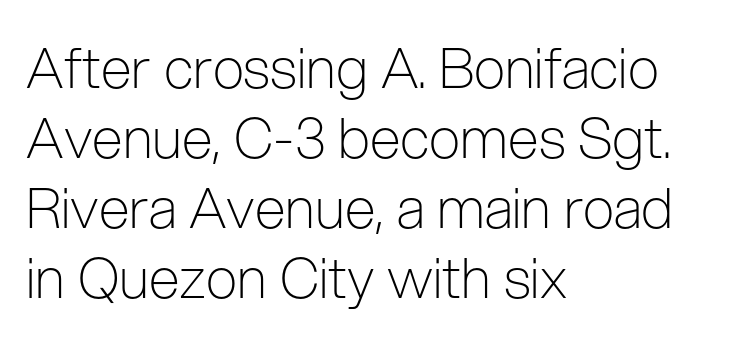
The image shows 56 px light, condensed sans-serif type, upright; set left-aligned, normal line spacing (1.25x), normal letter spacing, not underlined; low stroke contrast and a medium x-height.
